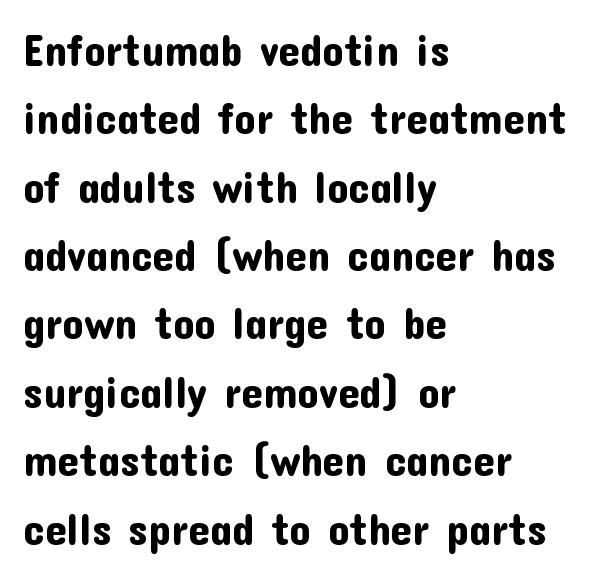
A clean baseline with only descenders dipping below it. Are there feet on the stems? There aren't — it's a sans. If you drew a ruler down the left edge, every line would touch it. Character widths vary here, with narrow letters taking less room than wide ones. Line spacing here is normal.
